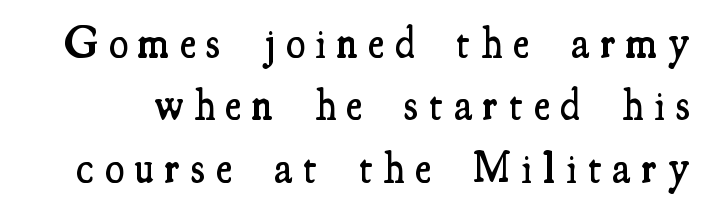
{"serif": "yes", "italic": "no", "bold": "semi", "weight": "semibold", "width": "condensed", "stroke_contrast": "medium", "x_height": "small", "monospaced": "no", "underline": "no", "line_spacing": "normal", "line_spacing_ratio": 1.42, "letter_spacing": "wide", "letter_spacing_em": 0.25, "glyph_px": 44}
